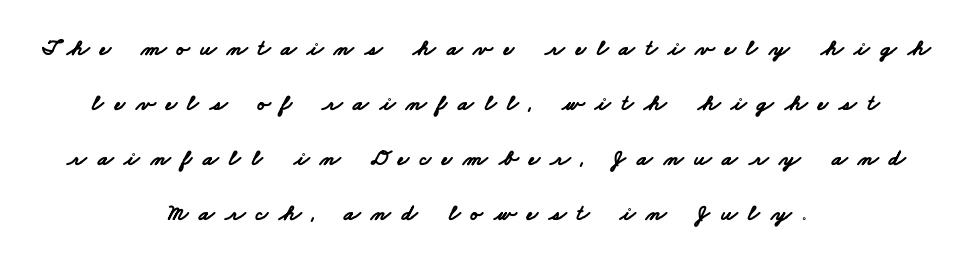
Q: Is the text bold? A: Yes.
Q: Is the text underlined? A: No.
Q: How is the paragraph aligned? A: Centered.
Q: Is the spacing between letters normal or unusually wide? A: Unusually wide.
Q: Is the spacing between lines tight, normal or loose? A: Loose.
